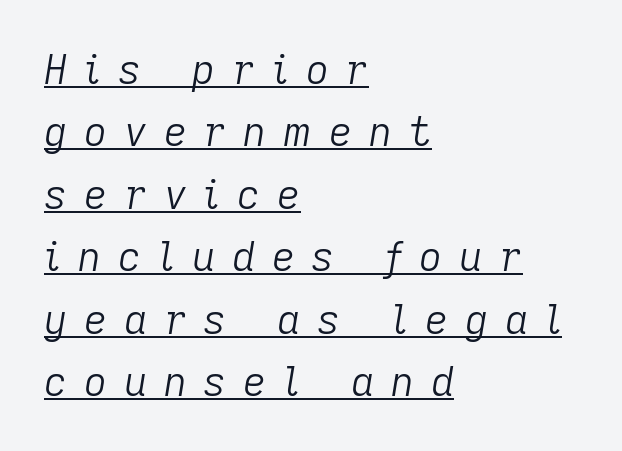
The image shows 40 px light type, italic (leaning right); set left-aligned, normal line spacing (1.56x), unusually wide letter spacing (+0.42 em), underlined; low stroke contrast and a medium x-height.
